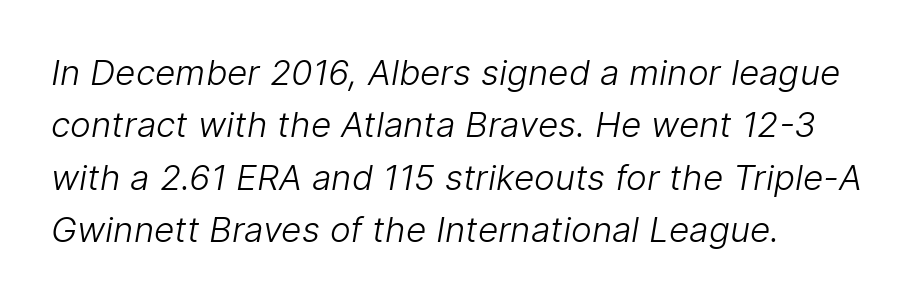
Q: Is the text bold? A: No.
Q: Is the typeface a serif or a sans-serif typeface? A: Sans-serif.
Q: Is the text underlined? A: No.
Q: How is the paragraph aligned? A: Left-aligned.
Q: Is the spacing between letters normal or unusually wide? A: Normal.
Q: Is the spacing between lines tight, normal or loose? A: Normal.
Q: Width (condensed, normal, or wide)? A: Normal.
Q: Stroke contrast? A: Low.
Q: x-height? A: Medium.
Q: Monospaced? A: No.
